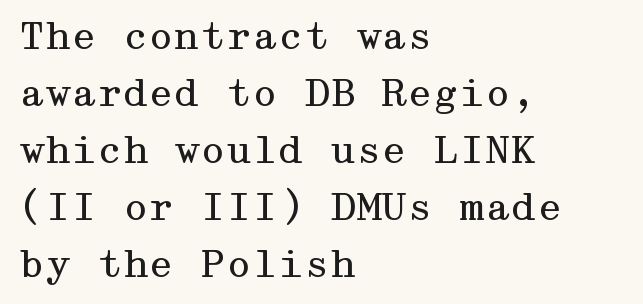
Compared with a centered layout, this one pins lines to the left instead. Bare-footed words on every line. Is the letter spacing exaggerated? No — it looks like the ordinary default. Stroke mass is kept to a normal reading level or below. Vertically, the passage feels balanced, rows spaced as you'd expect.
